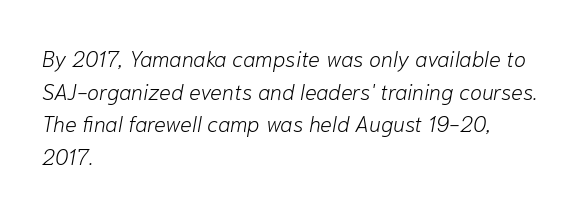
Whoever set this chose a conventional vertical rhythm. Just letters on the line, the space beneath them empty. Nothing unusual about the tracking: characters are spaced as the font intends. Yep, that's italic — everything's leaning. The rag falls on the right side of this text block. Stroke thickness stays within the range of a standard reading face or lighter.
